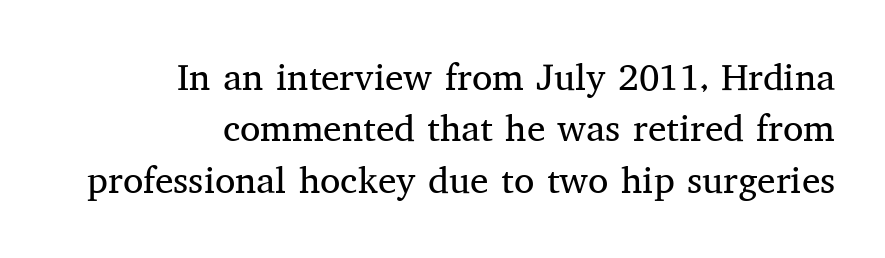
{"serif": "yes", "italic": "no", "bold": "no", "weight": "regular", "width": "normal", "stroke_contrast": "medium", "x_height": "medium", "monospaced": "no", "underline": "no", "align": "right", "line_spacing": "normal", "line_spacing_ratio": 1.39, "letter_spacing": "normal", "letter_spacing_em": 0.0, "glyph_px": 37}
